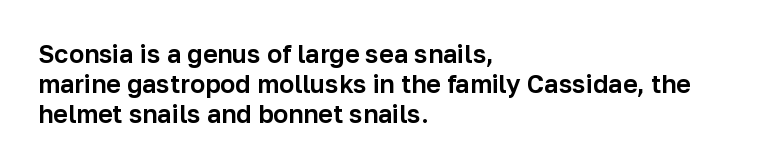
Q: Is the text italic (slanted)? A: No, it is upright.
Q: Is the text underlined? A: No.
Q: How is the paragraph aligned? A: Left-aligned.
Q: Is the spacing between letters normal or unusually wide? A: Normal.
